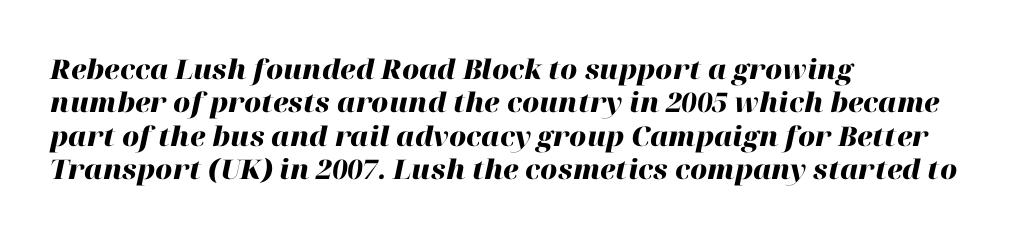
Q: Is the text bold? A: Yes.
Q: Is the text italic (slanted)? A: Yes, it leans right by about 12 degrees.
Q: Is the text underlined? A: No.
Q: How is the paragraph aligned? A: Left-aligned.
Q: Is the spacing between letters normal or unusually wide? A: Normal.
